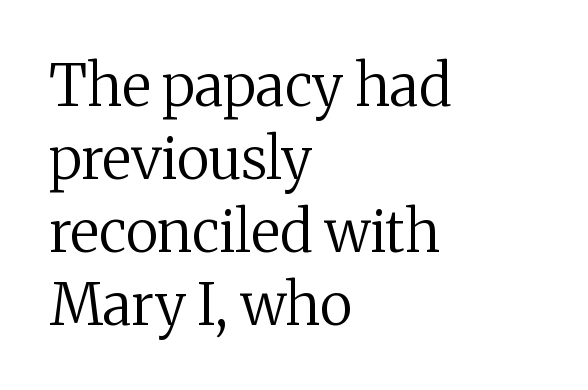
The image shows 57 px regular-weight serif type, upright; set left-aligned, normal line spacing (1.28x), normal letter spacing, not underlined; medium stroke contrast and a medium x-height.
